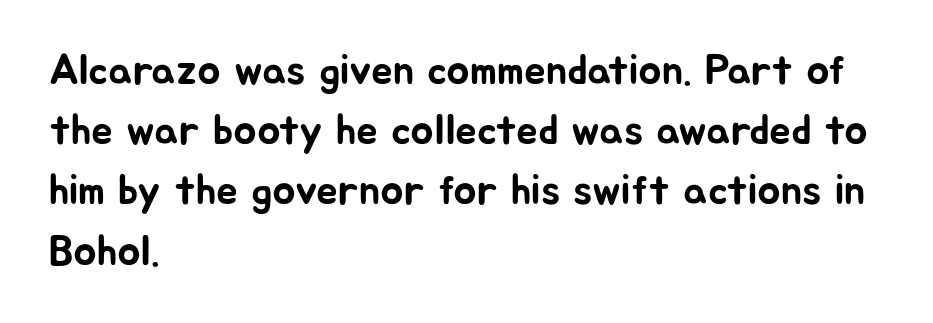
Q: Is the text italic (slanted)? A: No, it is upright.
Q: Is the typeface a serif or a sans-serif typeface? A: Sans-serif.
Q: Is the text underlined? A: No.
Q: How is the paragraph aligned? A: Left-aligned.
Q: Is the spacing between letters normal or unusually wide? A: Normal.
Q: Is the spacing between lines tight, normal or loose? A: Normal.
Q: Width (condensed, normal, or wide)? A: Normal.
Q: Stroke contrast? A: Low.
Q: x-height? A: Medium.
Q: Monospaced? A: No.
